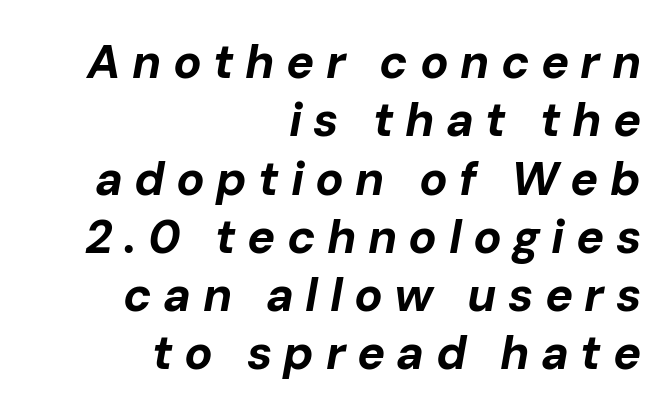
The image shows 47 px bold type, italic (leaning right); set right-aligned, line spacing 1.24x, unusually wide letter spacing (+0.24 em), not underlined; low stroke contrast and a medium x-height.
